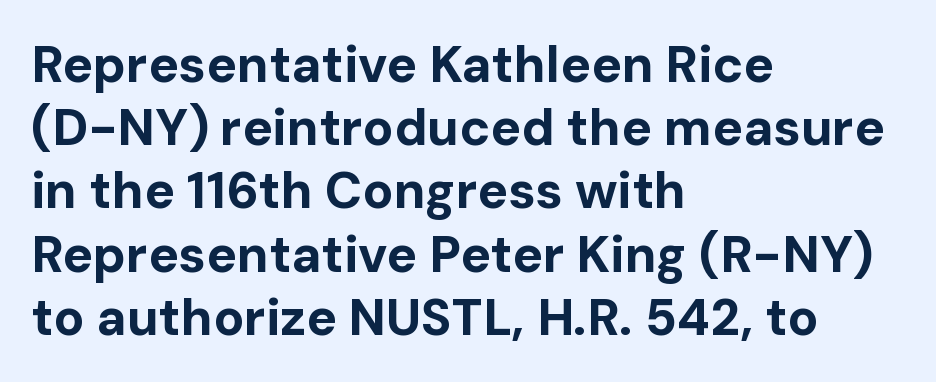
Q: Is the text bold? A: Yes.
Q: Is the text italic (slanted)? A: No, it is upright.
Q: Is the typeface a serif or a sans-serif typeface? A: Sans-serif.
Q: Is the text underlined? A: No.
Q: How is the paragraph aligned? A: Left-aligned.
Q: Is the spacing between letters normal or unusually wide? A: Normal.
Q: Width (condensed, normal, or wide)? A: Normal.
Q: Stroke contrast? A: Low.
Q: x-height? A: Medium.
Q: Monospaced? A: No.
